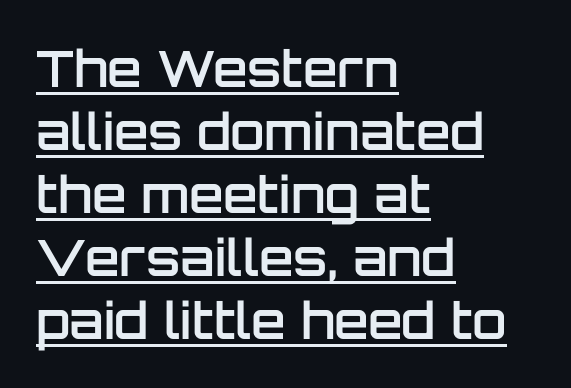
The image shows 50 px semibold sans-serif type, upright; set left-aligned, normal line spacing (1.26x), normal letter spacing, underlined; low stroke contrast and a large x-height.
